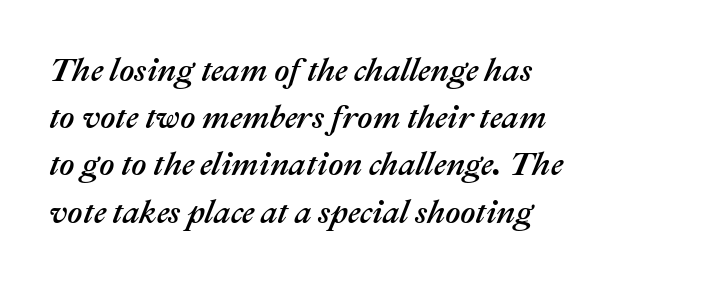
The passage shown is typed in a proportional face where columns would drift. Letters rest on an invisible, unmarked baseline. The leading is moderate, giving the passage an even texture. The passage is arranged the way most books set body copy — flush left.
